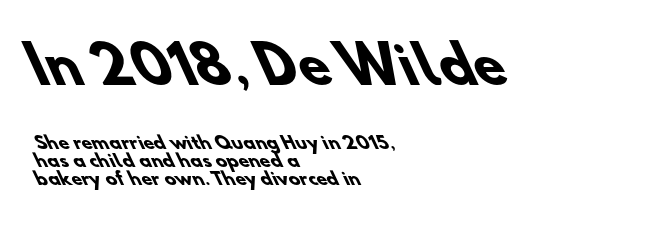
Q: Is the text bold? A: Yes.
Q: Is the typeface a serif or a sans-serif typeface? A: Sans-serif.
Q: Is the text underlined? A: No.
Q: How is the paragraph aligned? A: Left-aligned.
Q: Is the spacing between letters normal or unusually wide? A: Normal.
Q: Is the spacing between lines tight, normal or loose? A: Tight.
Q: Which block of text is set in a larger size, the first (top) or the second (bottom)? A: The first (top) one.
Q: Width (condensed, normal, or wide)? A: Normal.
Q: Stroke contrast? A: Low.
Q: x-height? A: Small.
Q: Monospaced? A: No.
